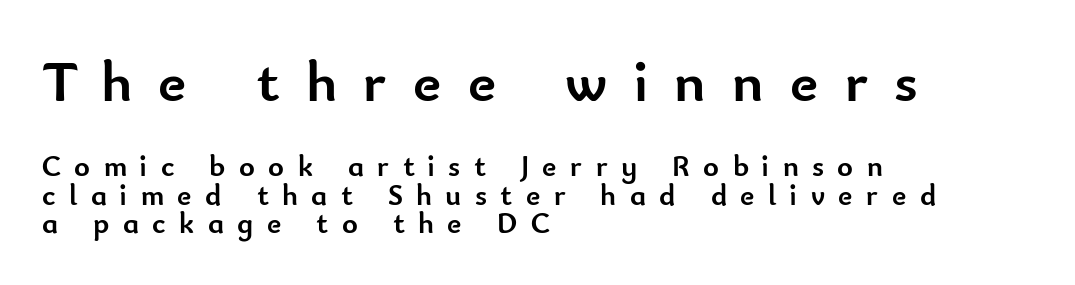
{"serif": "no", "italic": "no", "bold": "yes", "weight": "semibold", "width": "normal", "stroke_contrast": "low", "x_height": "small", "monospaced": "no", "underline": "no", "align": "left", "line_spacing": "tight", "line_spacing_ratio": 0.96, "letter_spacing": "wide", "letter_spacing_em": 0.45, "larger_block": "first", "size_ratio": 1.97, "glyph_px": 59}
